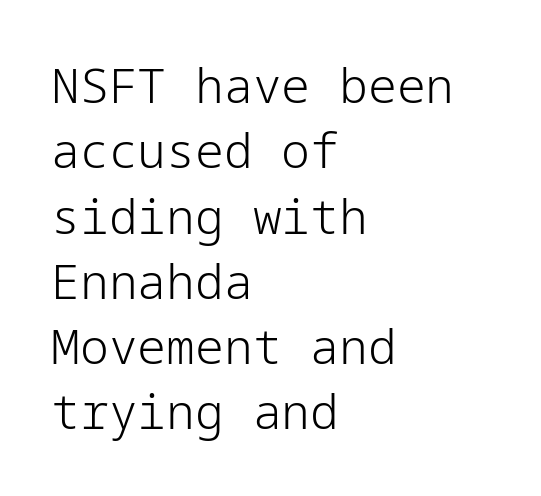
{"serif": "no", "italic": "no", "bold": "no", "weight": "light", "width": "normal", "stroke_contrast": "low", "x_height": "medium", "underline": "no", "align": "left", "line_spacing": "normal", "line_spacing_ratio": 1.36, "letter_spacing": "normal", "letter_spacing_em": 0.0, "glyph_px": 48}
